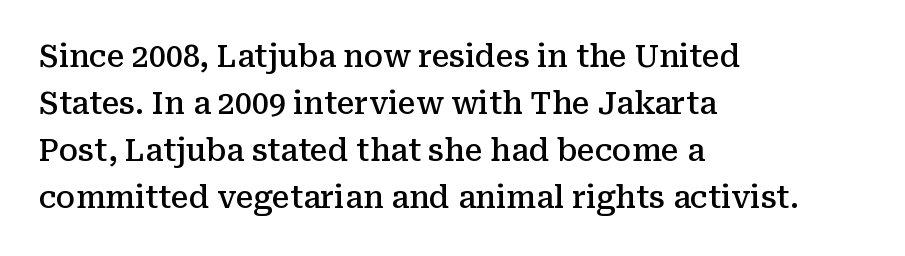
{"serif": "yes", "italic": "no", "bold": "semi", "weight": "semibold", "width": "normal", "stroke_contrast": "medium", "x_height": "medium", "monospaced": "no", "underline": "no", "align": "left", "line_spacing": "normal", "line_spacing_ratio": 1.57, "letter_spacing": "normal", "letter_spacing_em": 0.0, "glyph_px": 30}
